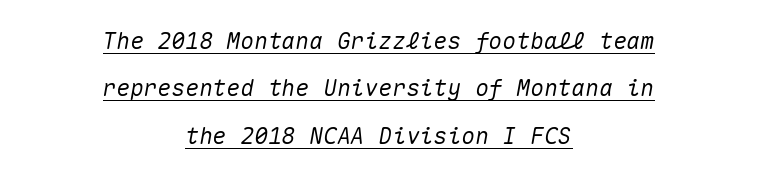
{"italic": "yes", "lean": "right", "slant_degrees": 10, "underline": "yes", "align": "center", "line_spacing": "loose", "line_spacing_ratio": 2.06, "letter_spacing": "normal", "letter_spacing_em": 0.0, "glyph_px": 23}
